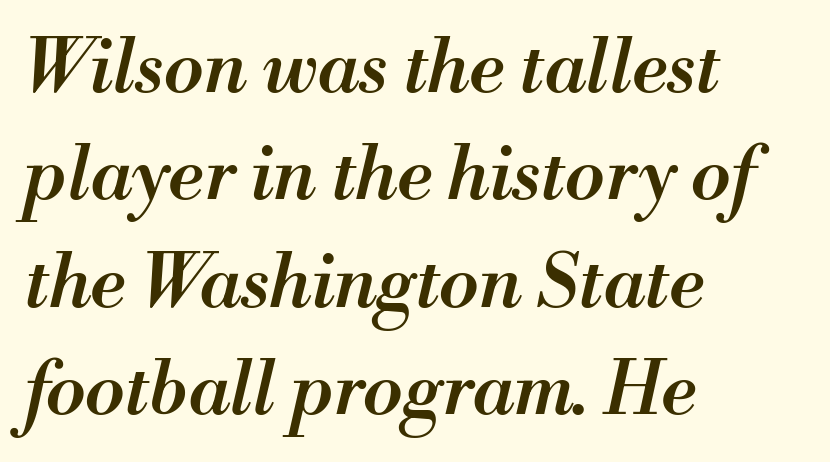
Q: Is the text bold? A: Semi-bold.
Q: Is the text italic (slanted)? A: Yes, it leans right by about 13 degrees.
Q: Is the text underlined? A: No.
Q: How is the paragraph aligned? A: Left-aligned.
Q: Is the spacing between letters normal or unusually wide? A: Normal.
Q: Is the spacing between lines tight, normal or loose? A: Normal.
Q: Width (condensed, normal, or wide)? A: Normal.
Q: Stroke contrast? A: Medium.
Q: x-height? A: Small.
Q: Monospaced? A: No.
